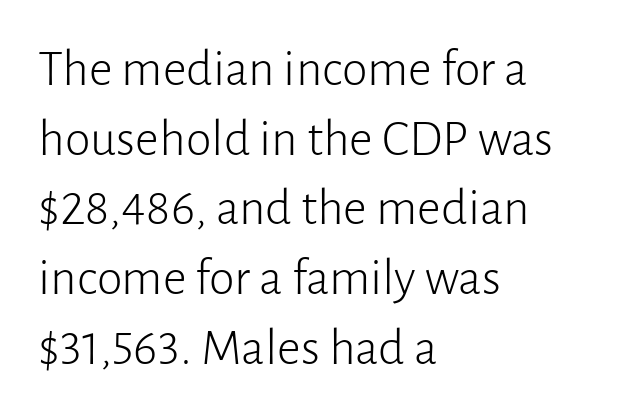
The image shows 52 px light sans-serif type, upright; set left-aligned, normal line spacing (1.34x), normal letter spacing, not underlined; low stroke contrast and a medium x-height.
